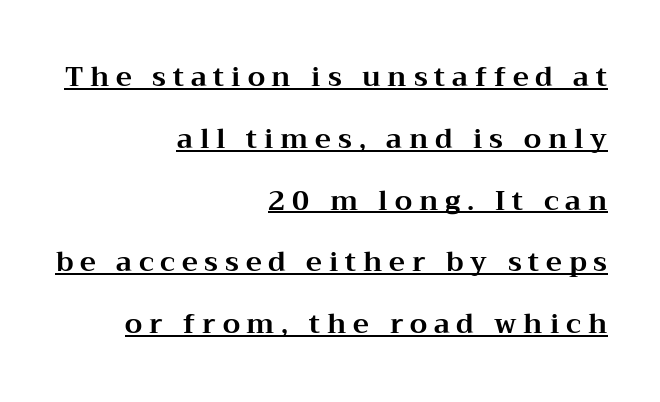
Q: Is the text bold? A: Yes.
Q: Is the text italic (slanted)? A: No, it is upright.
Q: Is the text underlined? A: Yes.
Q: How is the paragraph aligned? A: Right-aligned.
Q: Is the spacing between letters normal or unusually wide? A: Unusually wide.
Q: Is the spacing between lines tight, normal or loose? A: Loose.
